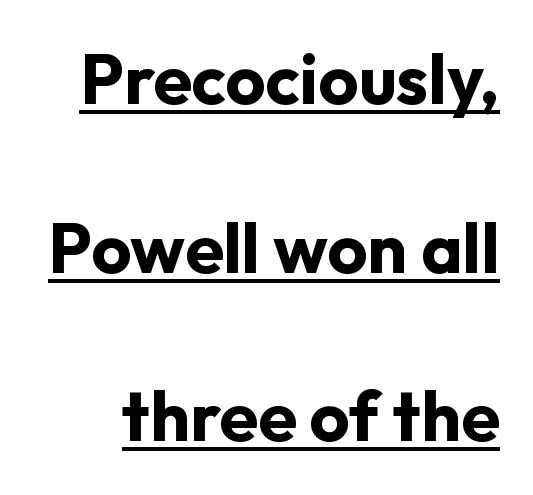
{"serif": "no", "italic": "no", "bold": "yes", "weight": "bold", "width": "normal", "stroke_contrast": "low", "x_height": "medium", "monospaced": "no", "underline": "yes", "line_spacing": "loose", "line_spacing_ratio": 2.41, "letter_spacing": "normal", "letter_spacing_em": 0.0, "glyph_px": 70}
